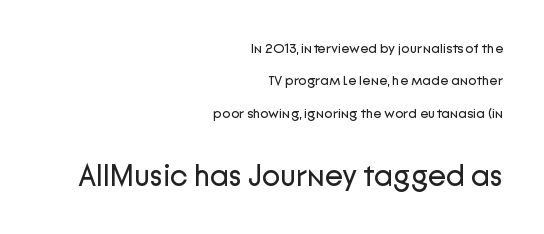
Line spacing here is loose. In terms of letterform style, serifs are entirely absent. The letters stand straight up with perfectly vertical stems. If you squint, the bottom block still reads clearly — it's the larger of the two. The letters sit at their default tracking, neither squeezed nor spread. Spacing verdict: proportional, widths tailored to each character.
